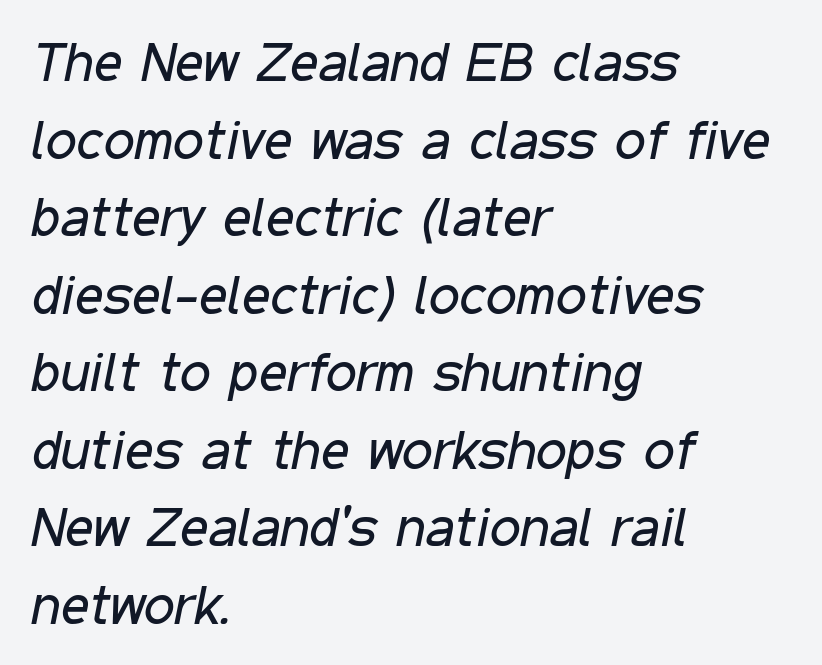
Q: Is the text bold? A: No.
Q: Is the text italic (slanted)? A: Yes, it leans right by about 11 degrees.
Q: Is the text underlined? A: No.
Q: How is the paragraph aligned? A: Left-aligned.
Q: Is the spacing between letters normal or unusually wide? A: Normal.
Q: Is the spacing between lines tight, normal or loose? A: Normal.
Q: Width (condensed, normal, or wide)? A: Condensed.
Q: Stroke contrast? A: Low.
Q: x-height? A: Medium.
Q: Monospaced? A: No.
